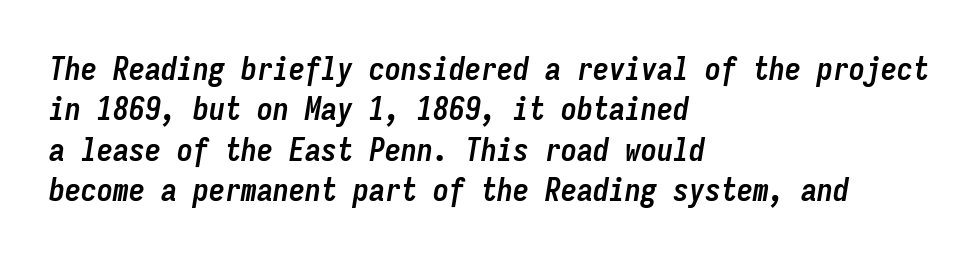
Q: Is the text bold? A: Yes.
Q: Is the text italic (slanted)? A: Yes, it leans right by about 9 degrees.
Q: Is the text underlined? A: No.
Q: How is the paragraph aligned? A: Left-aligned.
Q: Is the spacing between letters normal or unusually wide? A: Normal.
Q: Is the spacing between lines tight, normal or loose? A: Normal.
Q: Width (condensed, normal, or wide)? A: Condensed.
Q: Stroke contrast? A: Low.
Q: x-height? A: Medium.
Q: Monospaced? A: Yes.
